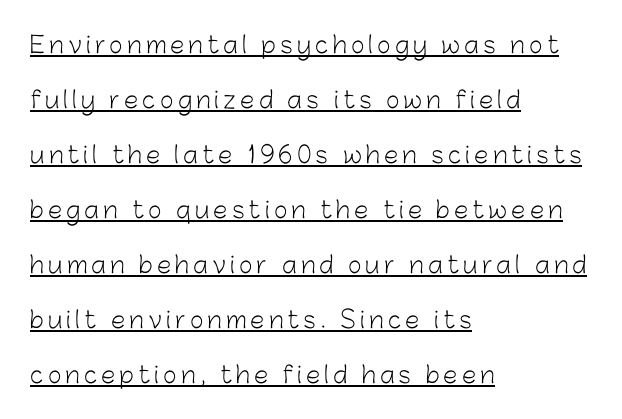
Q: Is the text bold? A: No.
Q: Is the text italic (slanted)? A: No, it is upright.
Q: Is the text underlined? A: Yes.
Q: How is the paragraph aligned? A: Left-aligned.
Q: Is the spacing between lines tight, normal or loose? A: Loose.
